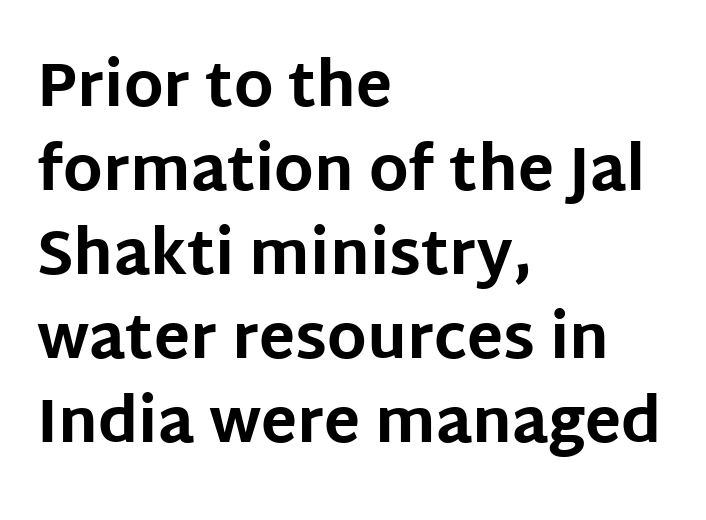
The image shows 60 px bold sans-serif type, upright; set left-aligned, normal line spacing (1.4x), normal letter spacing, not underlined; low stroke contrast and a large x-height.
